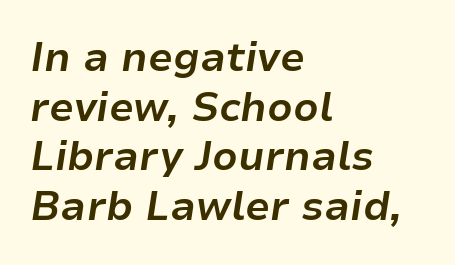
The image shows 40 px bold type, italic (leaning right); set left-aligned, line spacing 1.24x, normal letter spacing, not underlined; low stroke contrast and a medium x-height.
